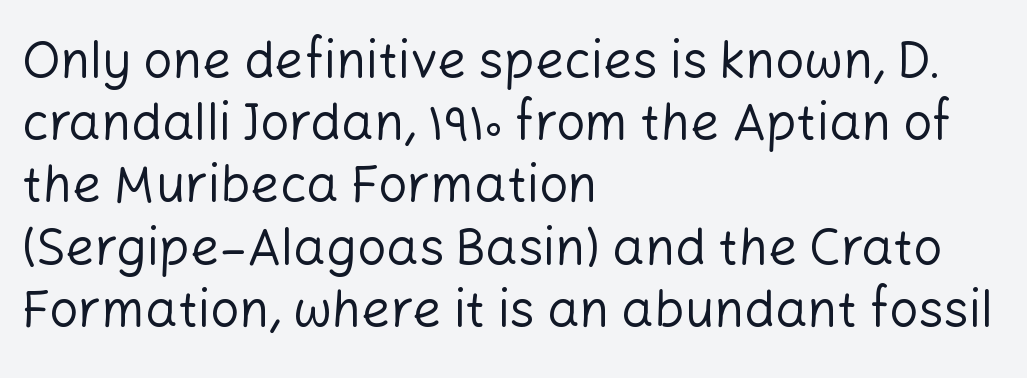
Q: Is the text bold? A: No.
Q: Is the text italic (slanted)? A: No, it is upright.
Q: Is the typeface a serif or a sans-serif typeface? A: Sans-serif.
Q: Is the text underlined? A: No.
Q: How is the paragraph aligned? A: Left-aligned.
Q: Is the spacing between letters normal or unusually wide? A: Normal.
Q: Width (condensed, normal, or wide)? A: Normal.
Q: Stroke contrast? A: Low.
Q: x-height? A: Medium.
Q: Monospaced? A: No.
